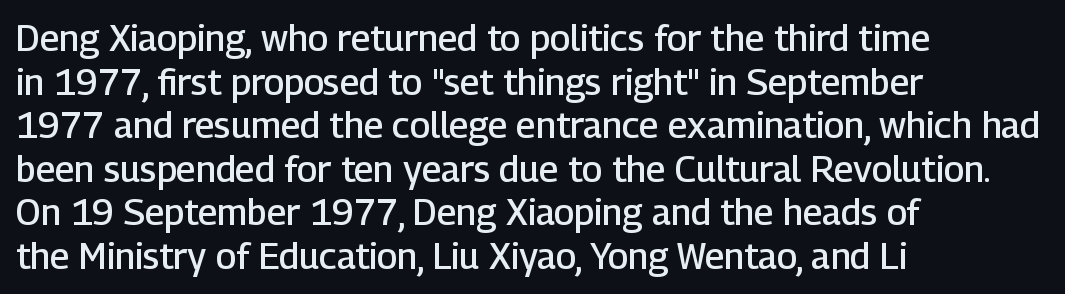
Summary of weight: moderately heavy, a semibold. Varying glyph widths throughout — classic text-font behaviour. The foot of each line stays bare and open. Designer's note — italics off, roman on. Letterform terminals end flat and unadorned throughout the passage.
